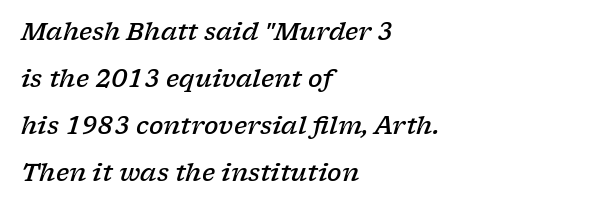
Q: Is the text bold? A: Semi-bold.
Q: Is the text italic (slanted)? A: Yes, it leans right by about 17 degrees.
Q: Is the text underlined? A: No.
Q: How is the paragraph aligned? A: Left-aligned.
Q: Is the spacing between letters normal or unusually wide? A: Normal.
Q: Is the spacing between lines tight, normal or loose? A: Loose.
